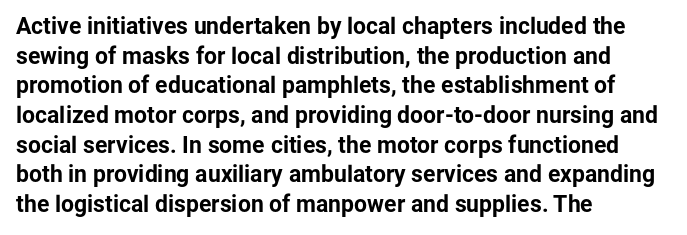
{"italic": "no", "bold": "yes", "underline": "no", "align": "left", "line_spacing": "normal", "line_spacing_ratio": 1.29, "letter_spacing": "normal", "letter_spacing_em": 0.0, "glyph_px": 23}
